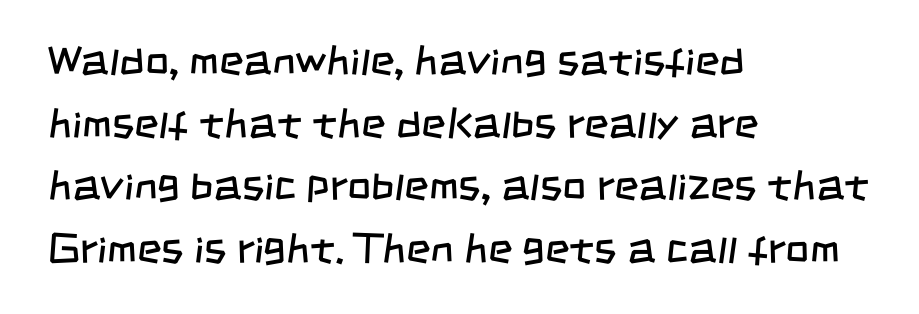
The letters advance in unequal steps, a hallmark of proportional type. The space directly below the letters is spotless. The weight tops out at a normal text grade. The passage shown has conventional tracking throughout. I'd call this a sans setting — the letters go barefoot.
